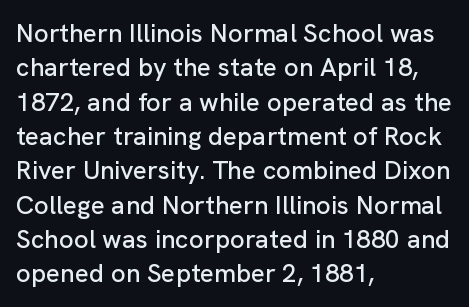
Here the glyphs are tracked normally, forming tight word shapes. Notice how the passage keeps a crisp vertical edge on the left only. A normal amount of white space separates one row of letters from the next. The string is rendered with underlining switched off.
